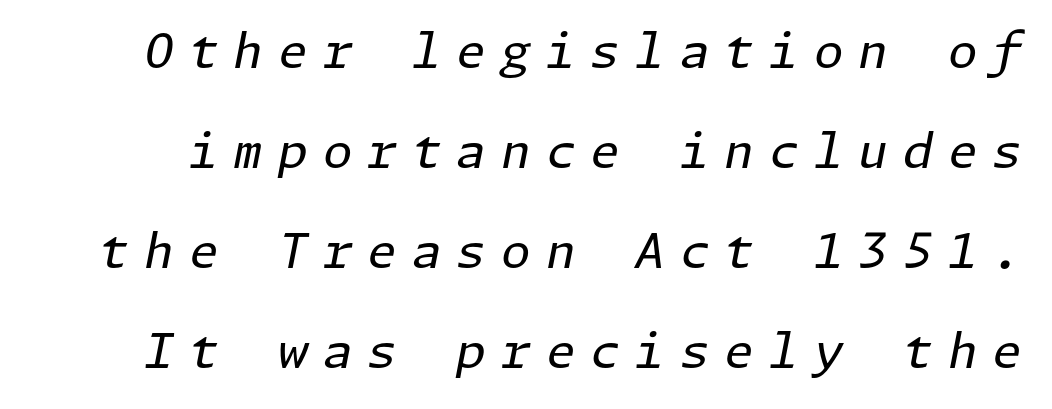
{"italic": "yes", "lean": "right", "slant_degrees": 11, "bold": "no", "weight": "regular", "width": "normal", "stroke_contrast": "low", "x_height": "medium", "underline": "no", "line_spacing": "loose", "line_spacing_ratio": 2.08, "letter_spacing": "wide", "letter_spacing_em": 0.31, "glyph_px": 48}
